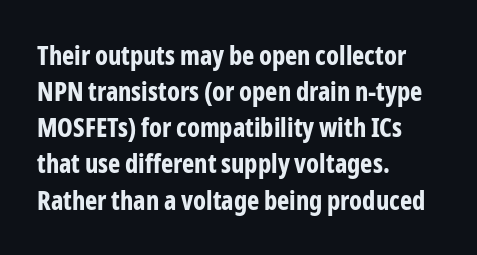
Clear beneath every line of the passage. The typography opts for an upright posture over an oblique one. Evenly set lines give the paragraph a standard silhouette. Standard letterfit; no display-style spreading of the glyphs. The compositor pushed each line to the left boundary.
